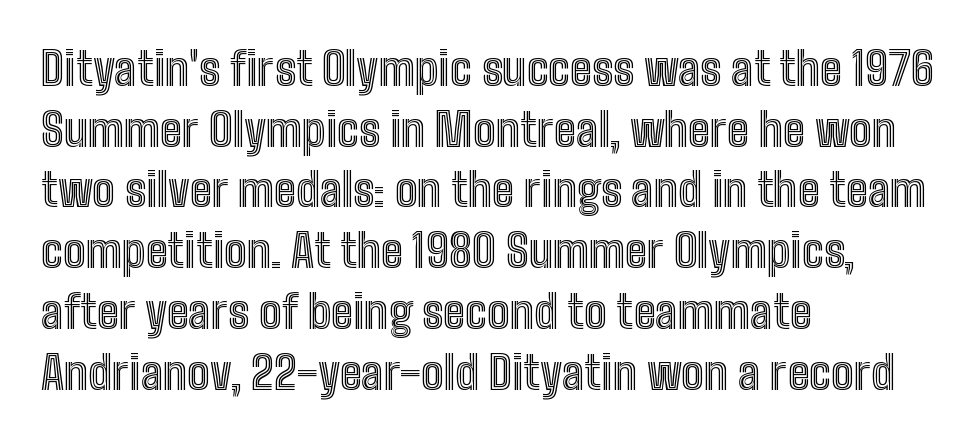
The image shows 45 px condensed type, upright; set left-aligned, normal line spacing (1.35x), normal letter spacing, not underlined; a medium x-height.
